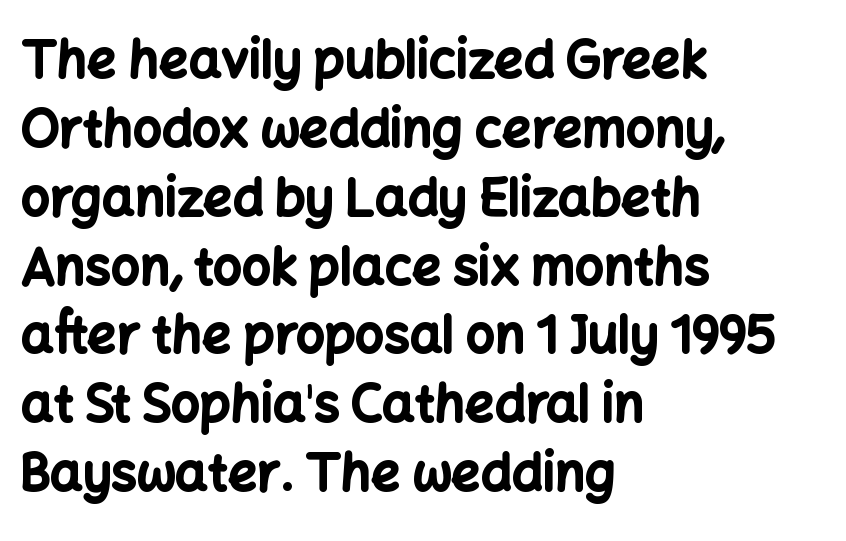
{"serif": "no", "italic": "no", "bold": "yes", "weight": "bold", "width": "normal", "stroke_contrast": "low", "x_height": "medium", "monospaced": "no", "underline": "no", "align": "left", "line_spacing": "normal", "line_spacing_ratio": 1.35, "letter_spacing": "normal", "letter_spacing_em": 0.0, "glyph_px": 51}
